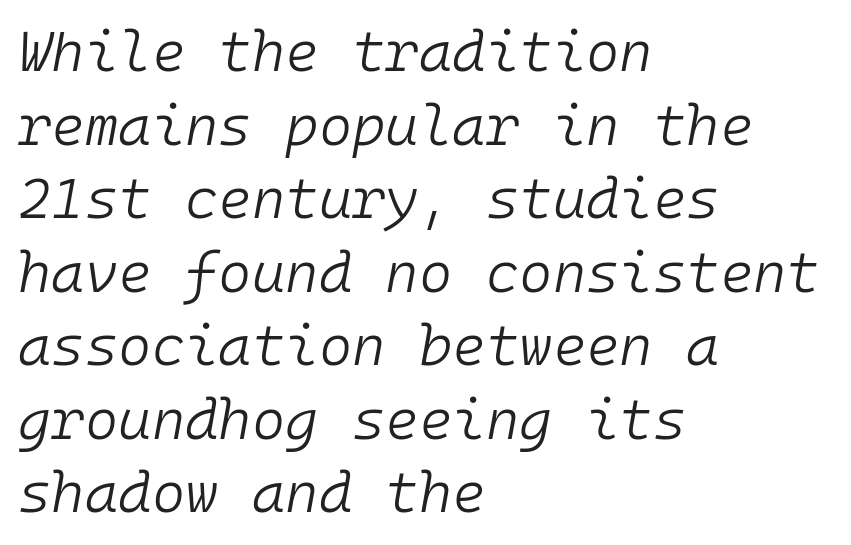
You could count columns in this text — the font is strictly monospaced. Nothing unusual about the tracking: characters are spaced as the font intends. Does the lettering tilt? It does — this is italic. Glance below the letters and you will spot only blank space. Heaviness? Minimal to ordinary, like unemphasized prose. A normal amount of white space separates one row of letters from the next.
